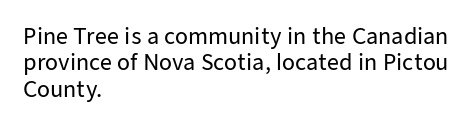
The image shows 21 px text type, upright; set left-aligned, normal line spacing (1.26x), normal letter spacing, not underlined.
